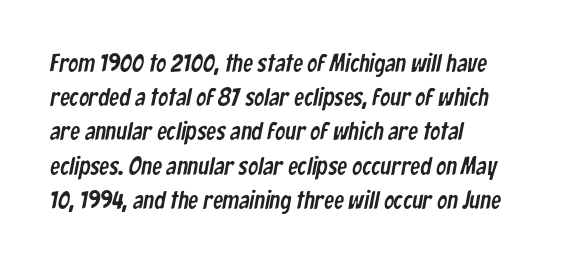
Q: Is the text underlined? A: No.
Q: How is the paragraph aligned? A: Left-aligned.
Q: Is the spacing between letters normal or unusually wide? A: Normal.
Q: Is the spacing between lines tight, normal or loose? A: Normal.
